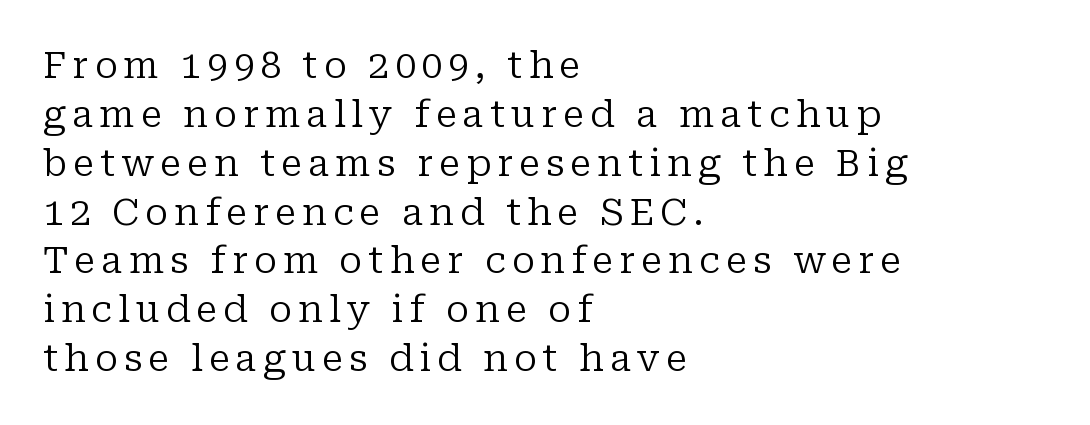
The image shows 37 px regular-weight serif type, upright; set left-aligned, normal line spacing (1.32x), not underlined; low stroke contrast and a medium x-height.
